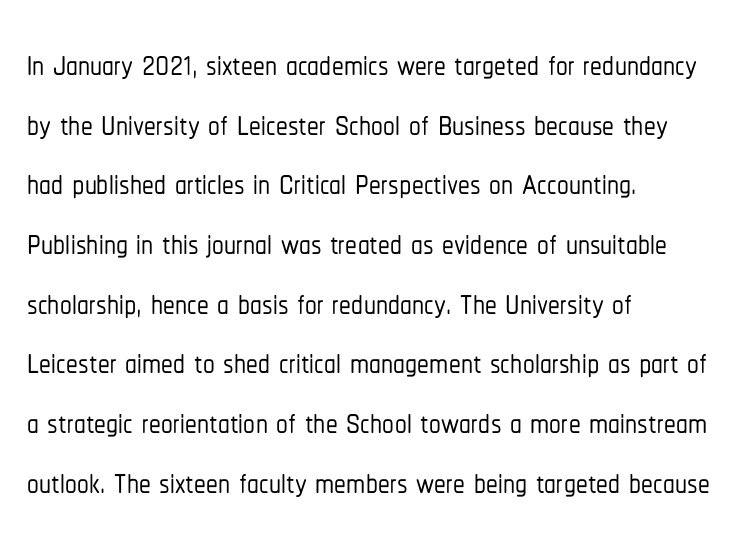
Every stem runs plumb, perpendicular to the baseline. Think of a printed novel: that variable character pitch is what you see here. A classic flush-left, rag-right setting is used for this passage. Default kerning and tracking; the words read as compact shapes.
